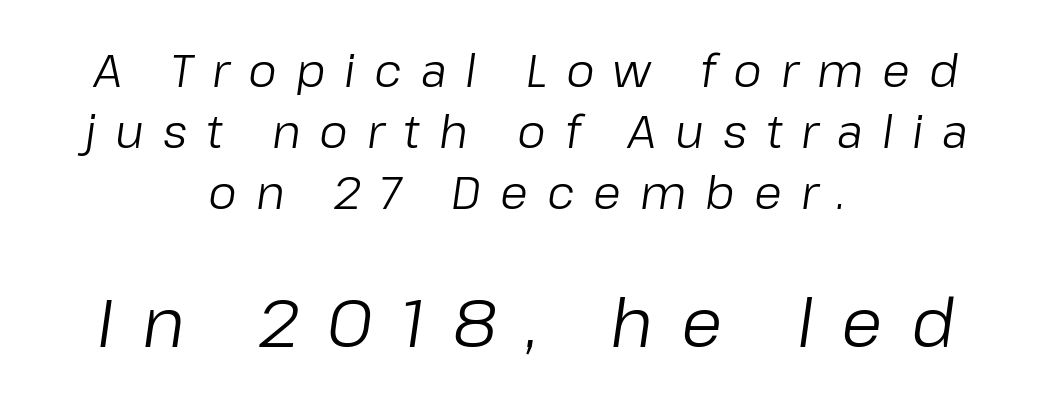
{"italic": "yes", "lean": "right", "slant_degrees": 8, "bold": "no", "weight": "regular", "width": "normal", "stroke_contrast": "low", "x_height": "medium", "monospaced": "no", "underline": "no", "align": "center", "line_spacing": "normal", "line_spacing_ratio": 1.36, "letter_spacing": "wide", "letter_spacing_em": 0.42, "larger_block": "second", "size_ratio": 1.49, "glyph_px": 67}
